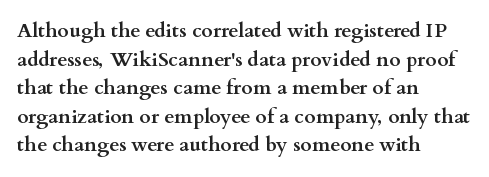
Q: Is the text bold? A: Yes.
Q: Is the text italic (slanted)? A: No, it is upright.
Q: Is the text underlined? A: No.
Q: How is the paragraph aligned? A: Left-aligned.
Q: Is the spacing between letters normal or unusually wide? A: Normal.
Q: Is the spacing between lines tight, normal or loose? A: Normal.
